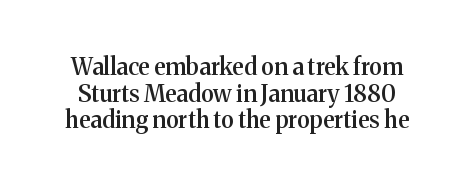
The image shows 23 px text type, upright; set line spacing 1.16x, normal letter spacing, not underlined.
